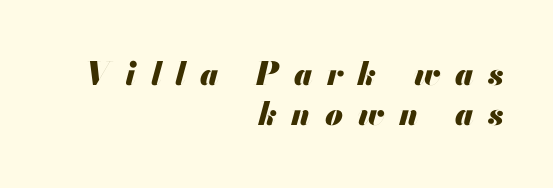
The font is running at its bold setting. Italic? Definitely — the glyphs are oblique. Beneath every word, the page is bare. Between one letter and the next there's a generous, obvious gap. The passage shown is typed in a proportional face where columns would drift. Alignment: flush right.
